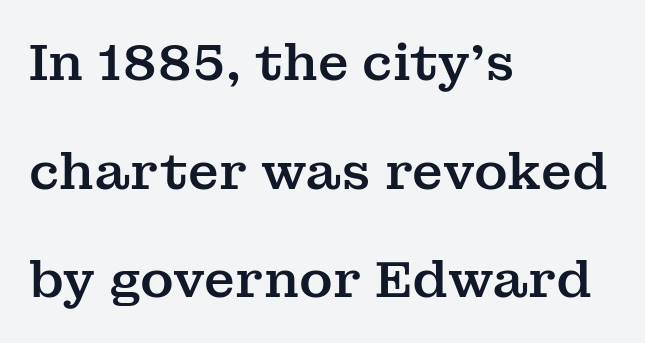
The letters carry serifs — small finishing strokes at the ends of their stems. Every row of glyphs begins at an identical x-position on the left. Check under the words: just untouched page. Line spacing here is loose. The face used here is proportionally spaced, like ordinary book or web type.
